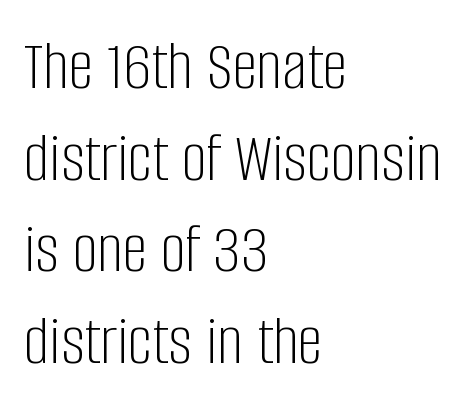
{"serif": "no", "italic": "no", "bold": "no", "weight": "light", "width": "condensed", "stroke_contrast": "low", "x_height": "large", "monospaced": "no", "underline": "no", "align": "left", "line_spacing": "normal", "line_spacing_ratio": 1.29, "letter_spacing": "normal", "letter_spacing_em": 0.0, "glyph_px": 71}
